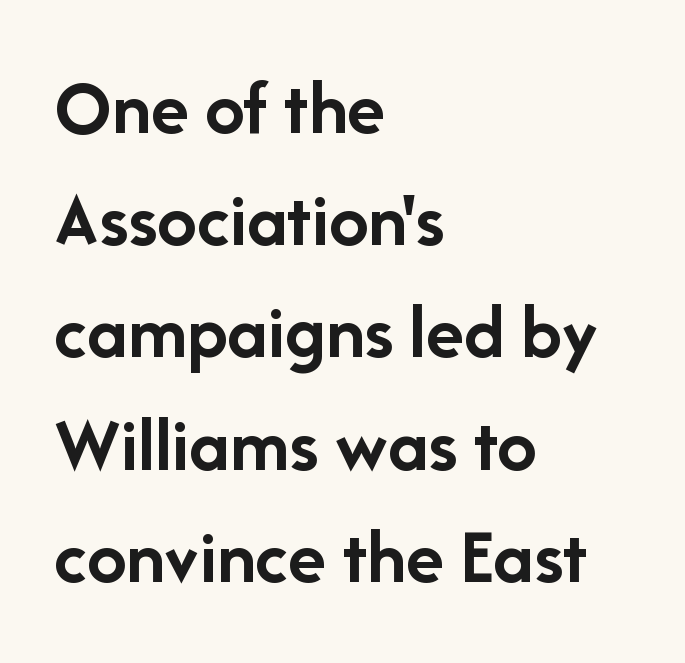
The image shows 79 px semibold sans-serif type, upright; set left-aligned, normal line spacing (1.42x), normal letter spacing, not underlined; low stroke contrast and a medium x-height.
